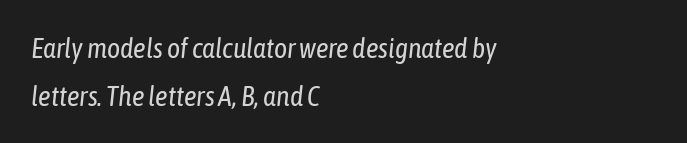
The image shows 28 px regular-weight, condensed type, italic (leaning right); set left-aligned, normal line spacing (1.7x), normal letter spacing, not underlined; low stroke contrast and a medium x-height.
